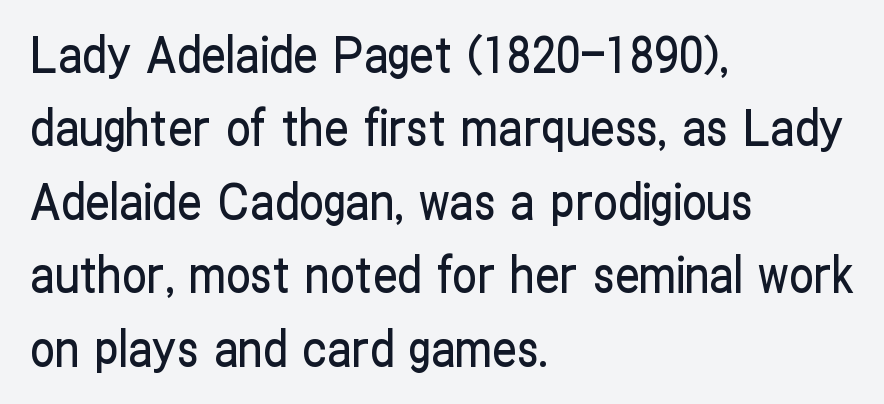
{"serif": "no", "italic": "no", "width": "condensed", "stroke_contrast": "low", "x_height": "medium", "monospaced": "no", "underline": "no", "align": "left", "line_spacing": "normal", "line_spacing_ratio": 1.5, "letter_spacing": "normal", "letter_spacing_em": 0.0, "glyph_px": 49}
